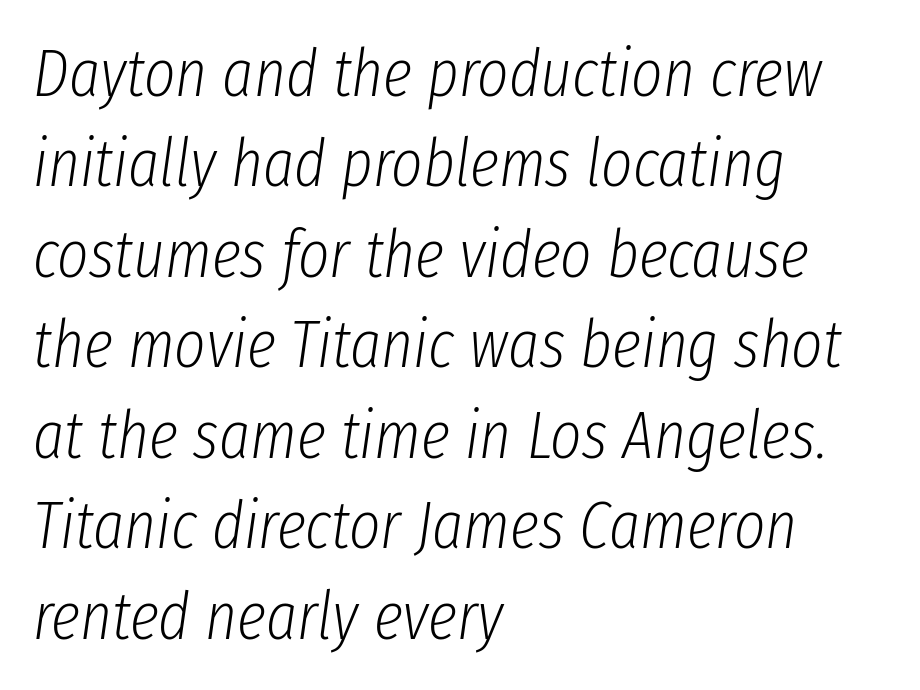
{"italic": "yes", "lean": "right", "slant_degrees": 8, "bold": "no", "weight": "light", "width": "condensed", "stroke_contrast": "low", "x_height": "medium", "monospaced": "no", "underline": "no", "align": "left", "line_spacing": "normal", "line_spacing_ratio": 1.35, "letter_spacing": "normal", "letter_spacing_em": 0.0, "glyph_px": 67}
